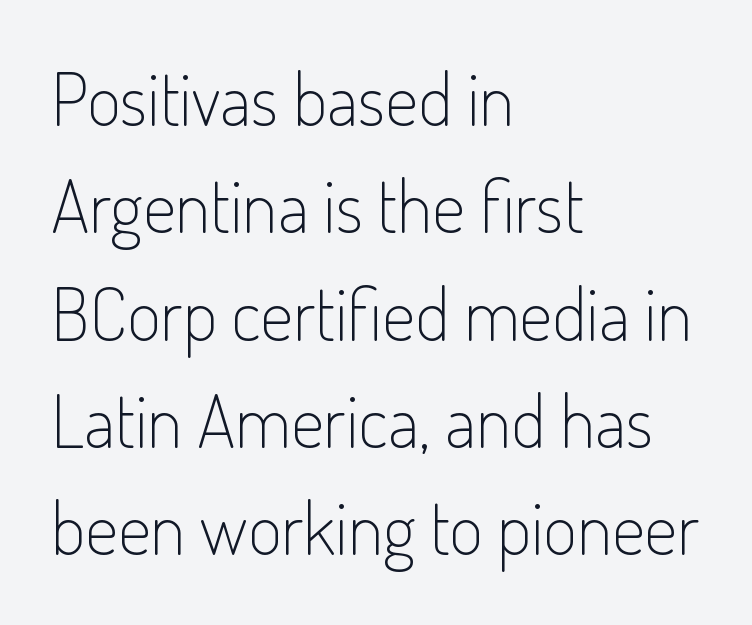
Q: Is the text bold? A: No.
Q: Is the text italic (slanted)? A: No, it is upright.
Q: Is the typeface a serif or a sans-serif typeface? A: Sans-serif.
Q: Is the text underlined? A: No.
Q: How is the paragraph aligned? A: Left-aligned.
Q: Is the spacing between letters normal or unusually wide? A: Normal.
Q: Is the spacing between lines tight, normal or loose? A: Normal.
Q: Width (condensed, normal, or wide)? A: Condensed.
Q: Stroke contrast? A: Low.
Q: x-height? A: Small.
Q: Monospaced? A: No.
